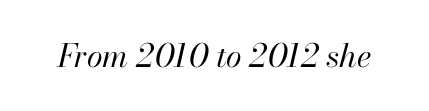
Q: Is the text bold? A: No.
Q: Is the text italic (slanted)? A: Yes, it leans right by about 13 degrees.
Q: Is the text underlined? A: No.
Q: Is the spacing between letters normal or unusually wide? A: Normal.
Q: Width (condensed, normal, or wide)? A: Normal.
Q: Stroke contrast? A: High.
Q: x-height? A: Small.
Q: Monospaced? A: No.
